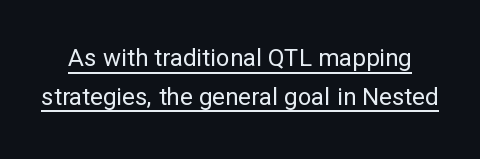
The image shows 24 px text type, upright; set normal line spacing (1.61x), normal letter spacing, underlined.
